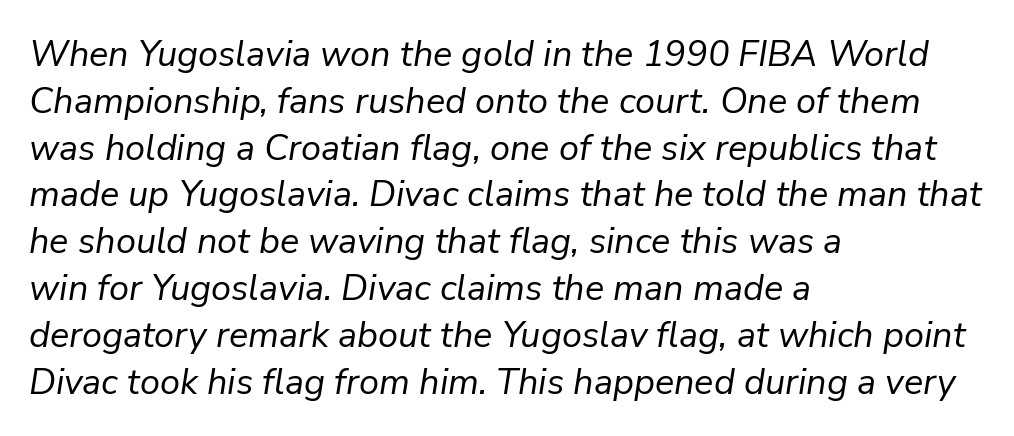
Q: Is the text bold? A: No.
Q: Is the text italic (slanted)? A: Yes, it leans right by about 9 degrees.
Q: Is the text underlined? A: No.
Q: How is the paragraph aligned? A: Left-aligned.
Q: Is the spacing between letters normal or unusually wide? A: Normal.
Q: Is the spacing between lines tight, normal or loose? A: Normal.
Q: Width (condensed, normal, or wide)? A: Normal.
Q: Stroke contrast? A: Low.
Q: x-height? A: Medium.
Q: Monospaced? A: No.
